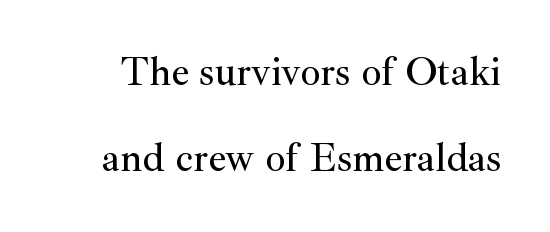
{"serif": "yes", "italic": "no", "width": "normal", "stroke_contrast": "medium", "x_height": "small", "monospaced": "no", "underline": "no", "line_spacing": "loose", "line_spacing_ratio": 2.16, "letter_spacing": "normal", "letter_spacing_em": 0.0, "glyph_px": 40}
